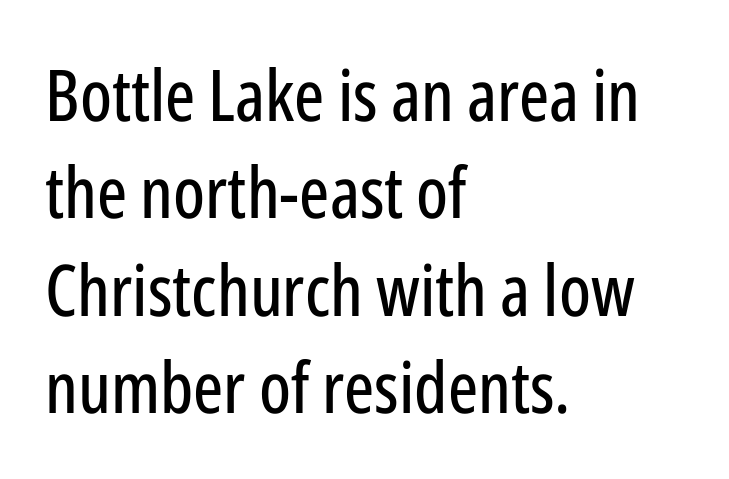
{"serif": "no", "italic": "no", "width": "condensed", "stroke_contrast": "low", "x_height": "medium", "monospaced": "no", "underline": "no", "align": "left", "line_spacing": "normal", "line_spacing_ratio": 1.37, "letter_spacing": "normal", "letter_spacing_em": 0.0, "glyph_px": 71}
